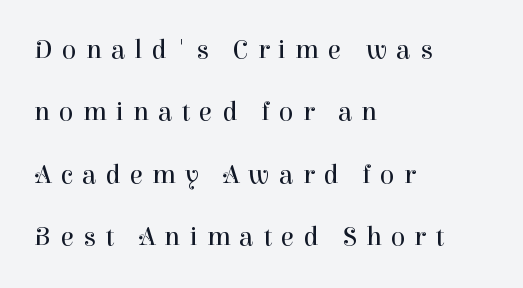
Q: Is the text bold? A: No.
Q: Is the text italic (slanted)? A: No, it is upright.
Q: Is the text underlined? A: No.
Q: How is the paragraph aligned? A: Left-aligned.
Q: Is the spacing between letters normal or unusually wide? A: Unusually wide.
Q: Is the spacing between lines tight, normal or loose? A: Loose.
